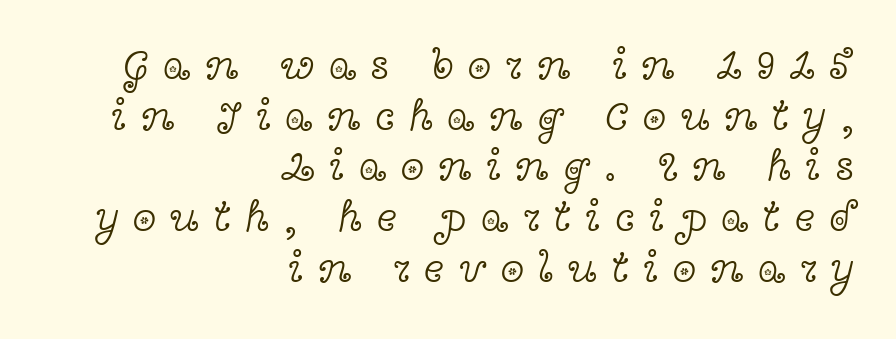
In terms of letterspacing, this is a distinctly airy, spread setting. The letters stand straight up with perfectly vertical stems. Note the varied advance widths — an 'i' is clearly narrower than an 'm'. Does the copy run flush right? Yes — the right margin is perfectly even. Are there feet on the stems? There are — it's a serif. The space directly below the letters is spotless.
